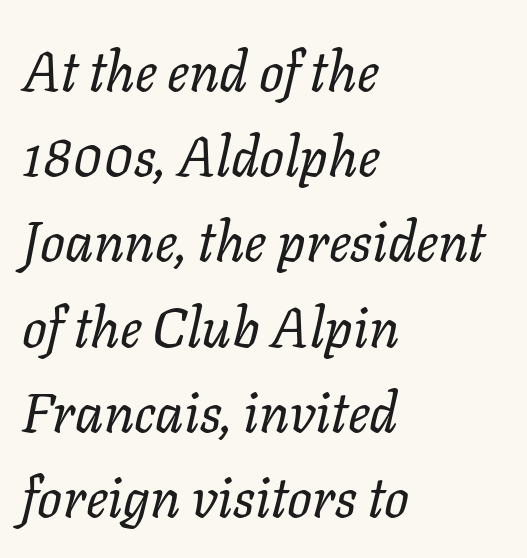
Q: Is the text bold? A: No.
Q: Is the text italic (slanted)? A: Yes, it leans right by about 11 degrees.
Q: Is the text underlined? A: No.
Q: How is the paragraph aligned? A: Left-aligned.
Q: Is the spacing between letters normal or unusually wide? A: Normal.
Q: Is the spacing between lines tight, normal or loose? A: Normal.
Q: Width (condensed, normal, or wide)? A: Normal.
Q: Stroke contrast? A: Low.
Q: x-height? A: Medium.
Q: Monospaced? A: No.
